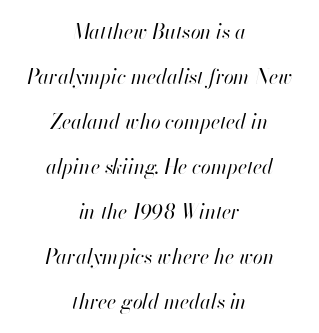
Q: Is the text bold? A: No.
Q: Is the text italic (slanted)? A: Yes, it leans right by about 13 degrees.
Q: Is the text underlined? A: No.
Q: How is the paragraph aligned? A: Centered.
Q: Is the spacing between letters normal or unusually wide? A: Normal.
Q: Is the spacing between lines tight, normal or loose? A: Loose.
